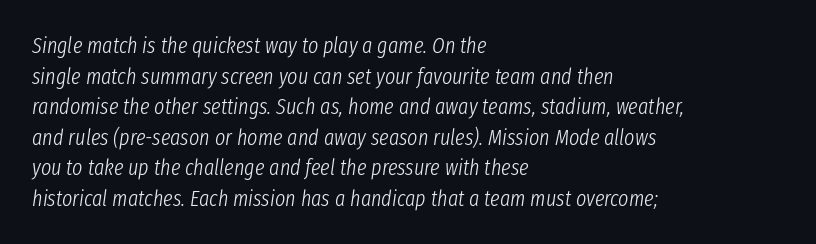
{"italic": "yes", "lean": "right", "slant_degrees": 8, "bold": "no", "underline": "no", "align": "left", "line_spacing": "normal", "line_spacing_ratio": 1.39, "letter_spacing": "normal", "letter_spacing_em": 0.0, "glyph_px": 22}
